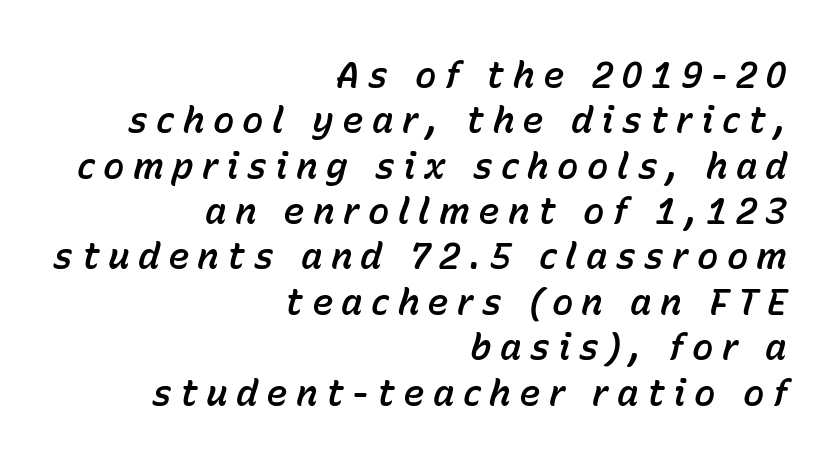
{"italic": "yes", "lean": "right", "slant_degrees": 15, "width": "normal", "stroke_contrast": "low", "x_height": "medium", "monospaced": "no", "underline": "no", "align": "right", "line_spacing": "normal", "line_spacing_ratio": 1.26, "letter_spacing": "wide", "letter_spacing_em": 0.23, "glyph_px": 36}
